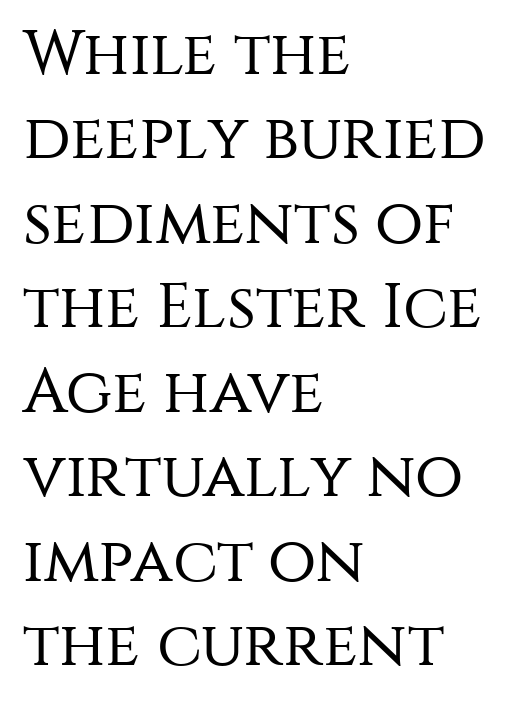
{"serif": "no", "italic": "no", "bold": "no", "weight": "regular", "width": "normal", "stroke_contrast": "medium", "x_height": "large", "monospaced": "no", "underline": "no", "align": "left", "line_spacing": "normal", "line_spacing_ratio": 1.34, "letter_spacing": "normal", "letter_spacing_em": 0.0, "glyph_px": 63}
